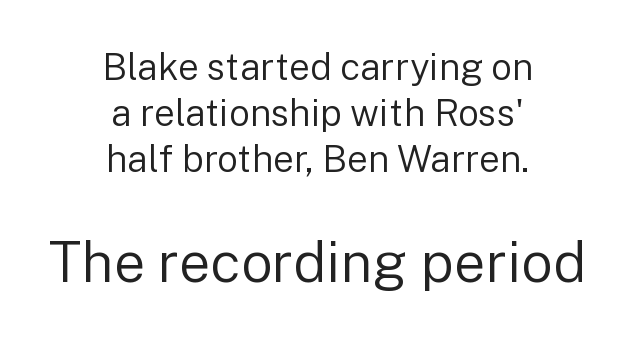
The image shows 56 px regular-weight sans-serif type, upright; set centered, normal line spacing (1.25x), normal letter spacing, not underlined; the second (bottom) block is 1.51x larger; low stroke contrast and a medium x-height.
